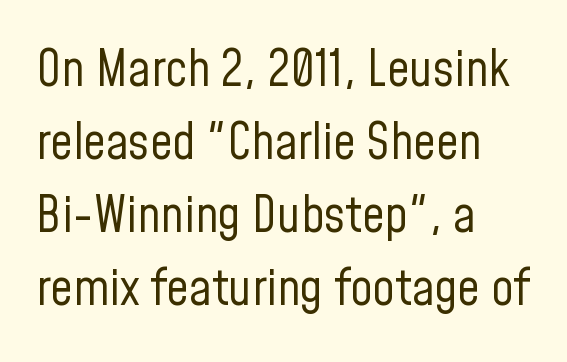
The image shows 50 px regular-weight, condensed sans-serif type, upright; set left-aligned, normal line spacing (1.46x), normal letter spacing, not underlined; low stroke contrast and a medium x-height.
